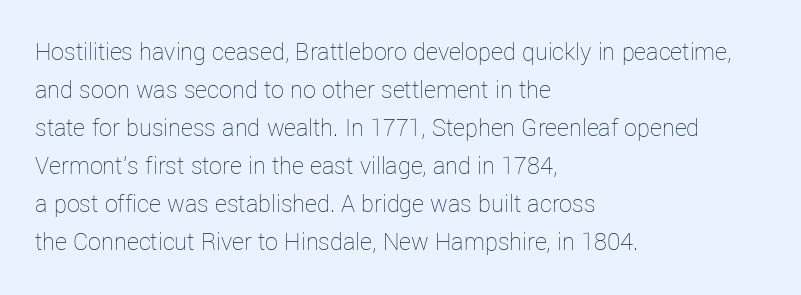
The image shows 26 px text type, upright; set left-aligned, normal line spacing (1.46x), normal letter spacing, not underlined.
